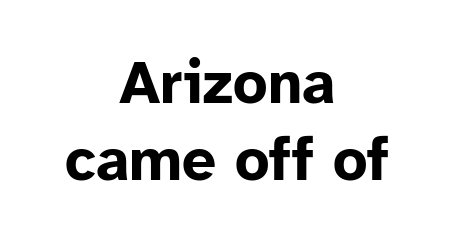
Q: Is the text bold? A: Yes.
Q: Is the text italic (slanted)? A: No, it is upright.
Q: Is the typeface a serif or a sans-serif typeface? A: Sans-serif.
Q: Is the text underlined? A: No.
Q: How is the paragraph aligned? A: Centered.
Q: Is the spacing between letters normal or unusually wide? A: Normal.
Q: Is the spacing between lines tight, normal or loose? A: Normal.
Q: Width (condensed, normal, or wide)? A: Normal.
Q: Stroke contrast? A: Low.
Q: x-height? A: Medium.
Q: Monospaced? A: No.
